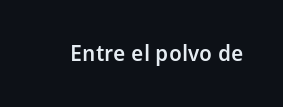
The image shows 22 px text type, upright; set normal letter spacing, not underlined.
